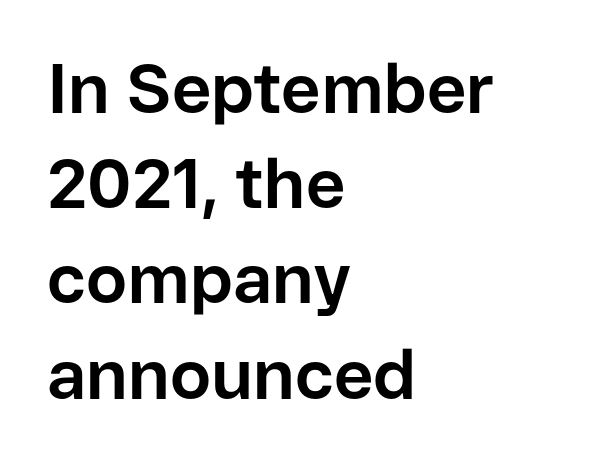
Q: Is the text bold? A: Yes.
Q: Is the text italic (slanted)? A: No, it is upright.
Q: Is the typeface a serif or a sans-serif typeface? A: Sans-serif.
Q: Is the text underlined? A: No.
Q: How is the paragraph aligned? A: Left-aligned.
Q: Is the spacing between letters normal or unusually wide? A: Normal.
Q: Is the spacing between lines tight, normal or loose? A: Normal.
Q: Width (condensed, normal, or wide)? A: Normal.
Q: Stroke contrast? A: Low.
Q: x-height? A: Medium.
Q: Monospaced? A: No.
